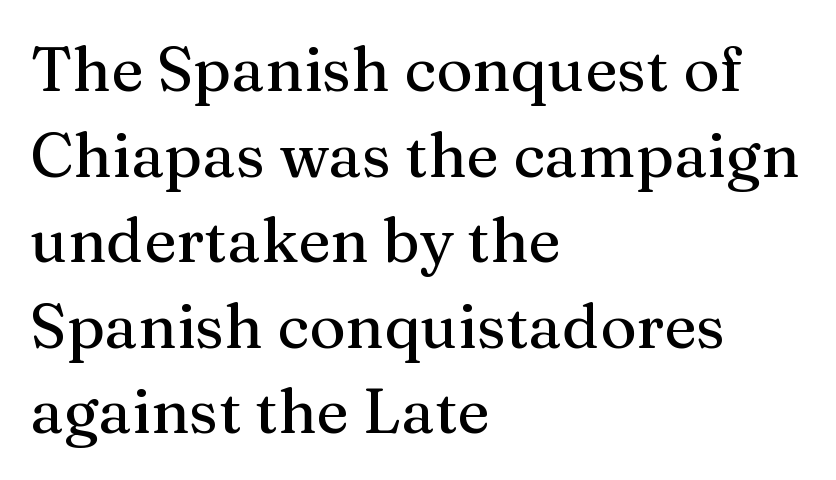
{"serif": "yes", "italic": "no", "width": "normal", "stroke_contrast": "medium", "x_height": "medium", "monospaced": "no", "underline": "no", "align": "left", "line_spacing": "normal", "line_spacing_ratio": 1.38, "letter_spacing": "normal", "letter_spacing_em": 0.0, "glyph_px": 62}
